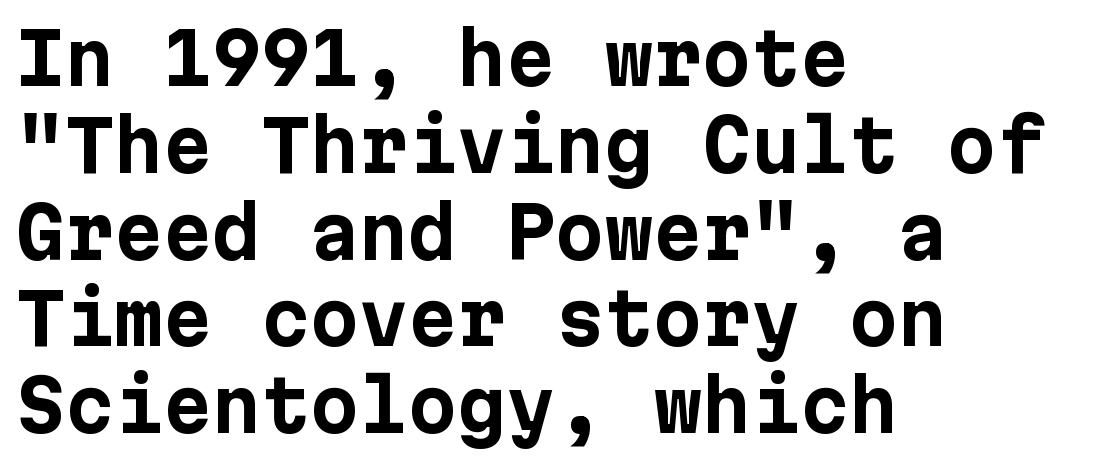
The image shows 70 px bold sans-serif type, upright; set left-aligned, line spacing 1.24x, normal letter spacing, not underlined; low stroke contrast and a medium x-height.
